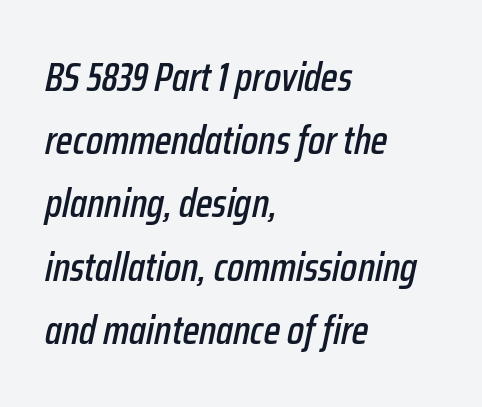
{"italic": "yes", "lean": "right", "slant_degrees": 12, "width": "condensed", "stroke_contrast": "low", "x_height": "medium", "monospaced": "no", "underline": "no", "align": "left", "line_spacing": "normal", "line_spacing_ratio": 1.58, "letter_spacing": "normal", "letter_spacing_em": 0.0, "glyph_px": 40}
